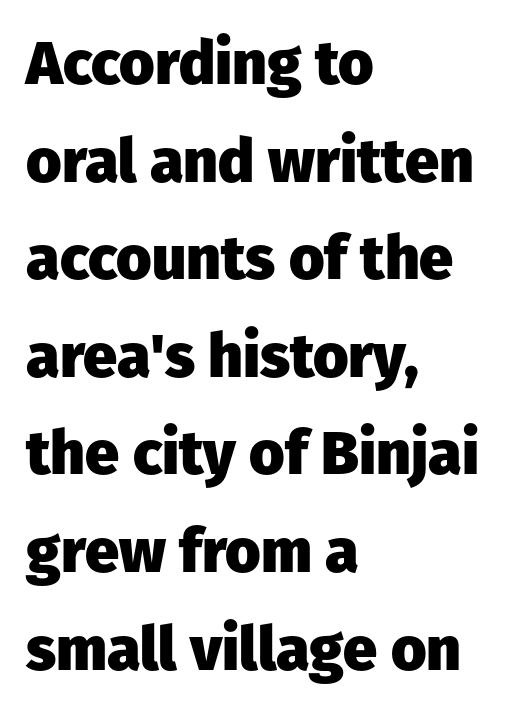
Q: Is the text bold? A: Yes.
Q: Is the text italic (slanted)? A: No, it is upright.
Q: Is the typeface a serif or a sans-serif typeface? A: Sans-serif.
Q: Is the text underlined? A: No.
Q: How is the paragraph aligned? A: Left-aligned.
Q: Is the spacing between letters normal or unusually wide? A: Normal.
Q: Is the spacing between lines tight, normal or loose? A: Normal.
Q: Width (condensed, normal, or wide)? A: Normal.
Q: Stroke contrast? A: Low.
Q: x-height? A: Medium.
Q: Monospaced? A: No.
